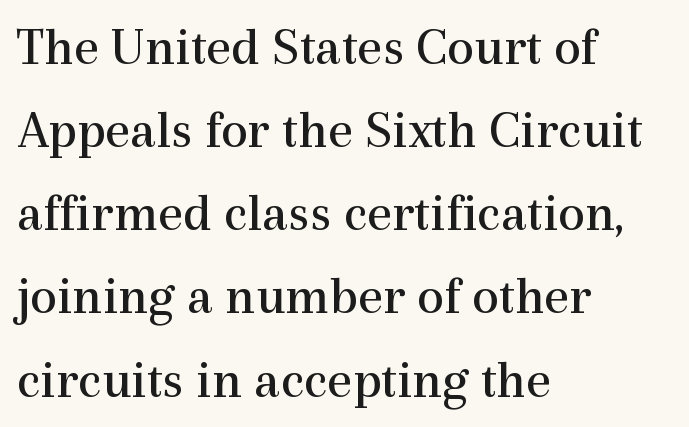
{"serif": "yes", "italic": "no", "bold": "no", "weight": "regular", "width": "normal", "x_height": "medium", "monospaced": "no", "underline": "no", "align": "left", "line_spacing": "normal", "line_spacing_ratio": 1.54, "letter_spacing": "normal", "letter_spacing_em": 0.0, "glyph_px": 54}
